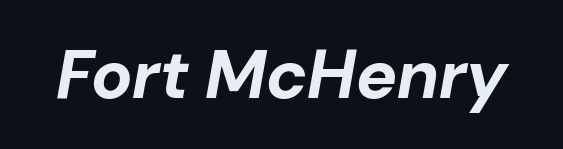
Q: Is the text bold? A: Yes.
Q: Is the text italic (slanted)? A: Yes, it leans right by about 10 degrees.
Q: Is the text underlined? A: No.
Q: Is the spacing between letters normal or unusually wide? A: Normal.
Q: Width (condensed, normal, or wide)? A: Normal.
Q: Stroke contrast? A: Low.
Q: x-height? A: Medium.
Q: Monospaced? A: No.
